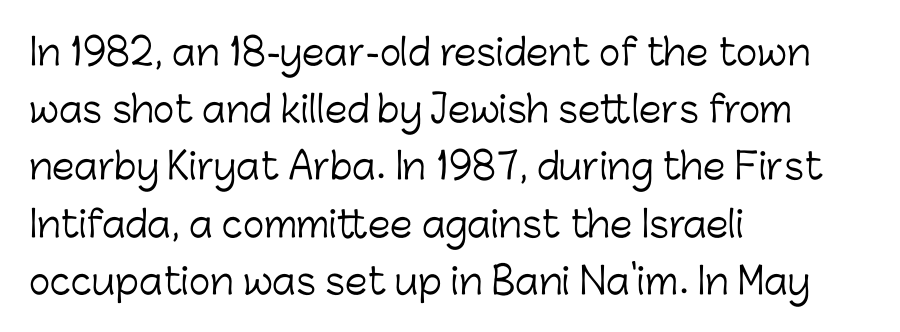
Q: Is the text bold? A: No.
Q: Is the text italic (slanted)? A: No, it is upright.
Q: Is the typeface a serif or a sans-serif typeface? A: Sans-serif.
Q: Is the text underlined? A: No.
Q: How is the paragraph aligned? A: Left-aligned.
Q: Is the spacing between letters normal or unusually wide? A: Normal.
Q: Is the spacing between lines tight, normal or loose? A: Normal.
Q: Width (condensed, normal, or wide)? A: Normal.
Q: Stroke contrast? A: Low.
Q: x-height? A: Medium.
Q: Monospaced? A: No.
